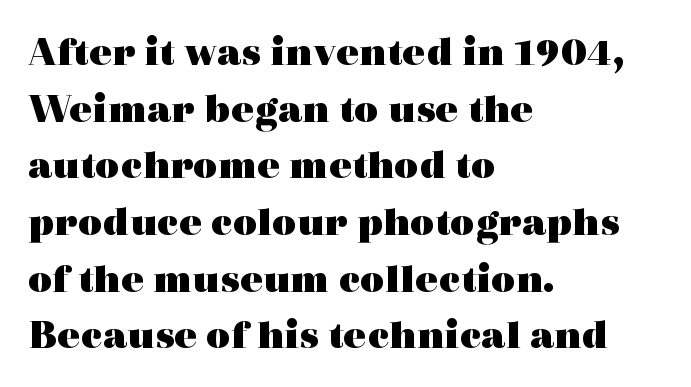
{"serif": "yes", "italic": "no", "bold": "yes", "weight": "heavy", "width": "wide", "x_height": "medium", "monospaced": "no", "underline": "no", "align": "left", "line_spacing": "normal", "line_spacing_ratio": 1.35, "letter_spacing": "normal", "letter_spacing_em": 0.0, "glyph_px": 42}
